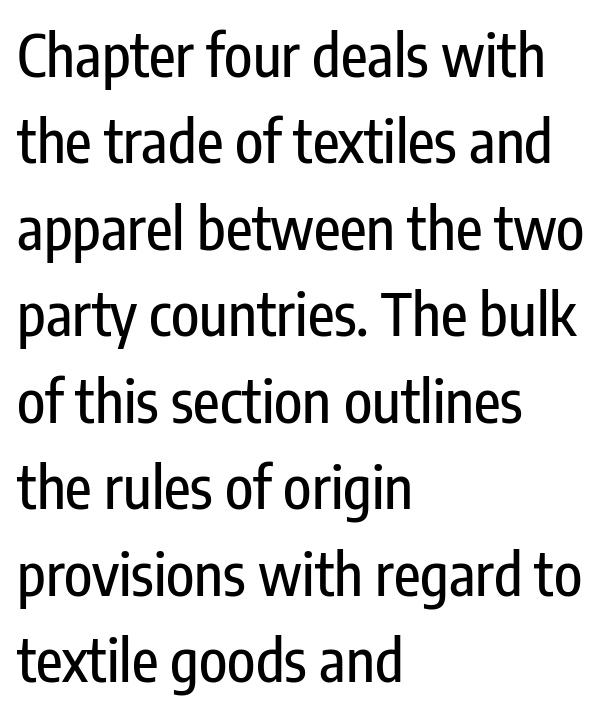
Q: Is the text italic (slanted)? A: No, it is upright.
Q: Is the typeface a serif or a sans-serif typeface? A: Sans-serif.
Q: Is the text underlined? A: No.
Q: How is the paragraph aligned? A: Left-aligned.
Q: Is the spacing between letters normal or unusually wide? A: Normal.
Q: Is the spacing between lines tight, normal or loose? A: Normal.
Q: Width (condensed, normal, or wide)? A: Condensed.
Q: Stroke contrast? A: Low.
Q: x-height? A: Medium.
Q: Monospaced? A: No.
